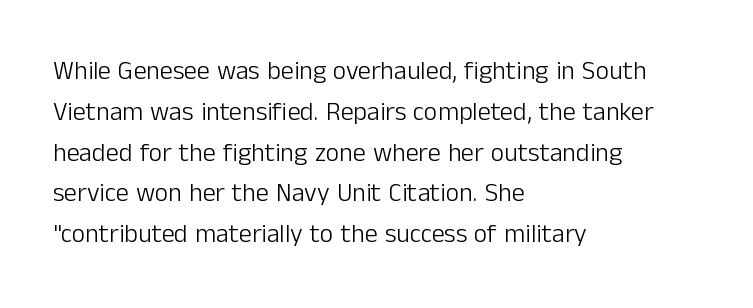
The gap between lines stays unmarked. No extra tracking has been applied to these lines. Does the leading feel generous? No, just average. Short and long lines alike share a common starting point at left.
